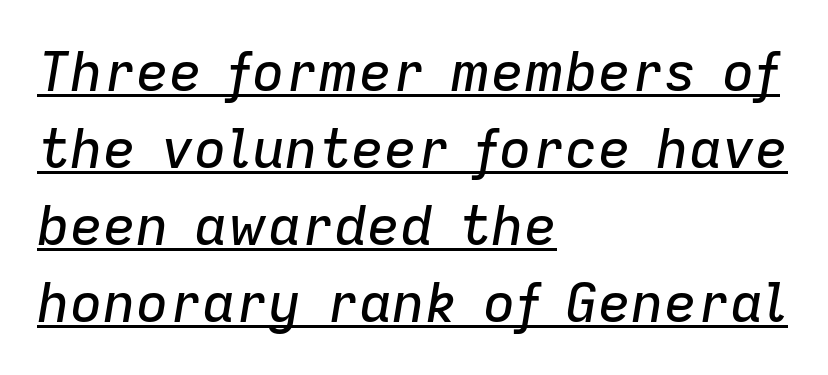
The image shows 55 px text type, italic (leaning right); set left-aligned, normal line spacing (1.4x), normal letter spacing, underlined; low stroke contrast and a medium x-height.
